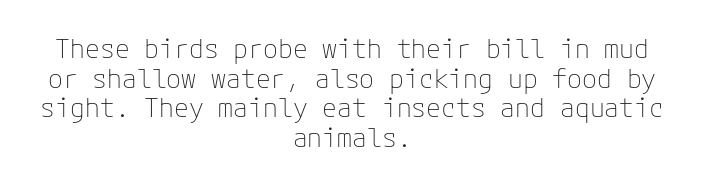
Tightly led — the rows are bunched. A centered setting, common on invitations and titles, is used for this passage. Honestly, the letter spacing is just normal — you wouldn't notice it. Plain, unruled lines of type.
